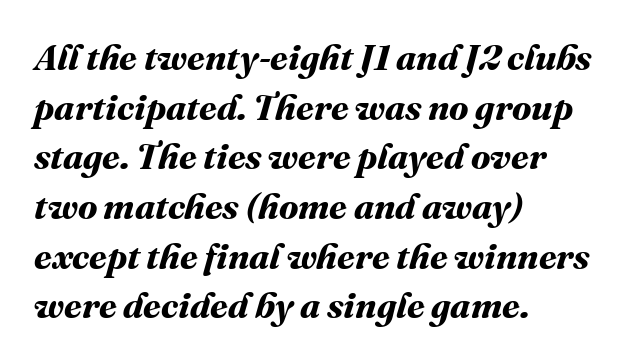
The image shows 36 px bold type; set left-aligned, normal line spacing (1.38x), normal letter spacing, not underlined; medium stroke contrast and a medium x-height.
